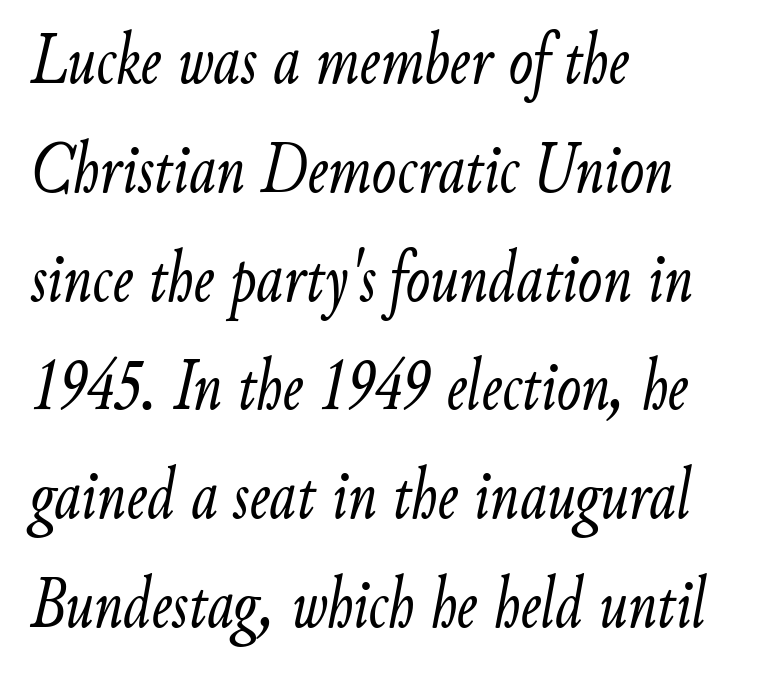
Letters have the restrained weight of plain body copy at most. No extra tracking has been applied to these lines. Just letters on the line, the space beneath them empty. The text carries the slant typical of an italic or oblique font.
